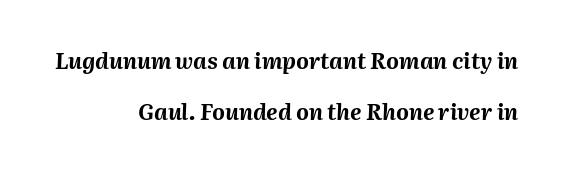
Q: Is the text bold? A: Yes.
Q: Is the text italic (slanted)? A: Yes, it leans right by about 2 degrees.
Q: Is the text underlined? A: No.
Q: How is the paragraph aligned? A: Right-aligned.
Q: Is the spacing between letters normal or unusually wide? A: Normal.
Q: Is the spacing between lines tight, normal or loose? A: Loose.
